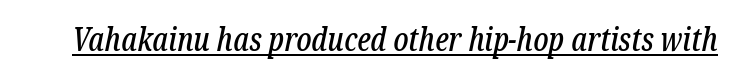
Q: Is the text italic (slanted)? A: Yes, it leans right by about 12 degrees.
Q: Is the typeface a serif or a sans-serif typeface? A: Serif.
Q: Is the text underlined? A: Yes.
Q: Is the spacing between letters normal or unusually wide? A: Normal.
Q: Width (condensed, normal, or wide)? A: Condensed.
Q: Stroke contrast? A: Low.
Q: x-height? A: Medium.
Q: Monospaced? A: No.
